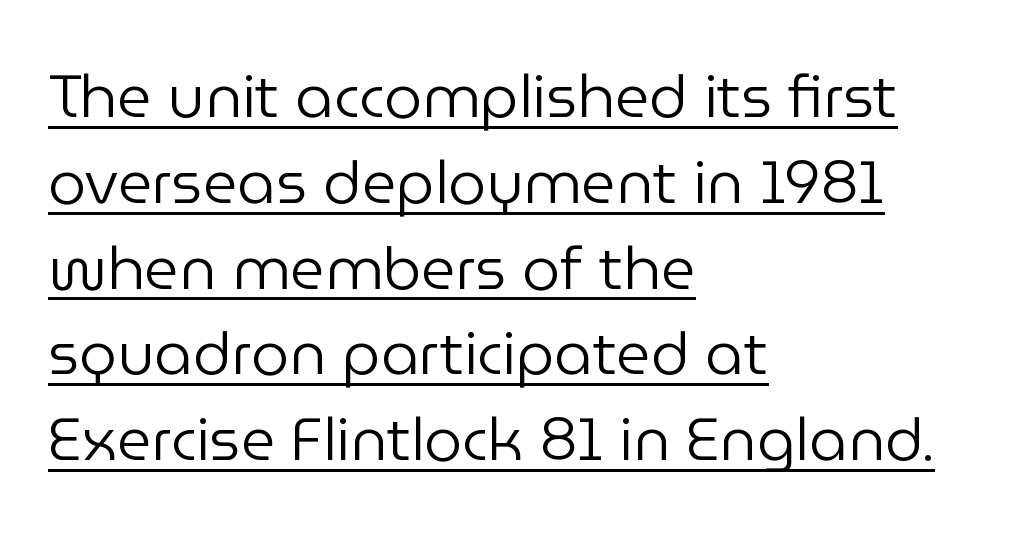
Serifs: no, the terminals of the letterforms are clean. This is underlined copy, the kind a proofreader might mark for attention. If you drew a line through each stem, it would be perfectly vertical. Characters follow at the spacing the type designer built in. The passage is arranged the way most books set body copy — flush left. Summary of weight: not heavy and not bold.
